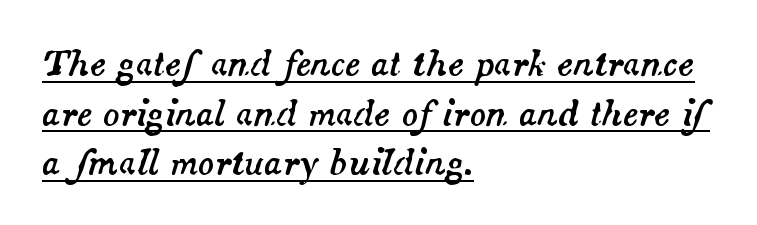
{"italic": "yes", "lean": "right", "slant_degrees": 14, "width": "normal", "stroke_contrast": "medium", "x_height": "small", "monospaced": "no", "underline": "yes", "align": "left", "line_spacing": "normal", "line_spacing_ratio": 1.46, "letter_spacing": "normal", "letter_spacing_em": 0.0, "glyph_px": 34}
